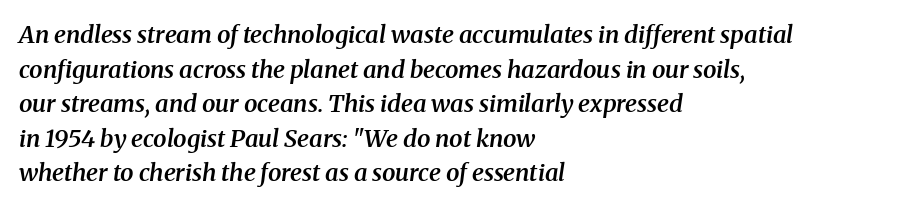
The gaps between neighbouring characters are ordinary and unremarkable. The designer left line spacing at the default. These lines carry some extra weight — a demibold, not a full bold. The strip under each line holds only bare page. The paragraph shown leans on its left margin.
